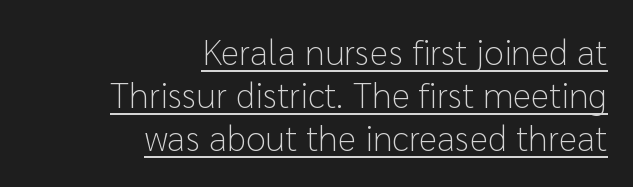
If you drew a line through each stem, it would be perfectly vertical. A typesetter would call this proportional, since set widths differ per character. Caption: multi-line text, flush right, ragged left. Letterform terminals end flat and unadorned throughout the passage. Notice how a bar underscores the lettering throughout.
